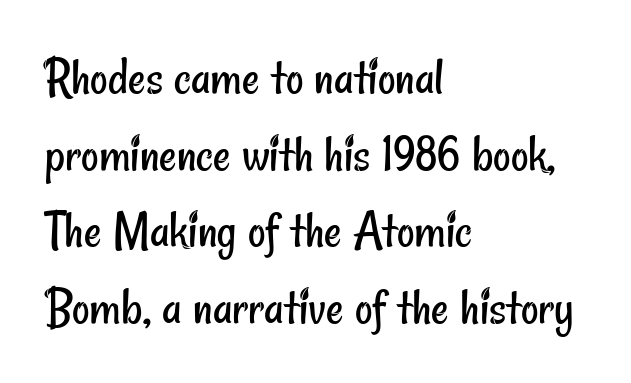
Q: Is the text bold? A: No.
Q: Is the typeface a serif or a sans-serif typeface? A: Sans-serif.
Q: Is the text underlined? A: No.
Q: How is the paragraph aligned? A: Left-aligned.
Q: Is the spacing between letters normal or unusually wide? A: Normal.
Q: Is the spacing between lines tight, normal or loose? A: Normal.
Q: Width (condensed, normal, or wide)? A: Condensed.
Q: Stroke contrast? A: Low.
Q: x-height? A: Small.
Q: Monospaced? A: No.
